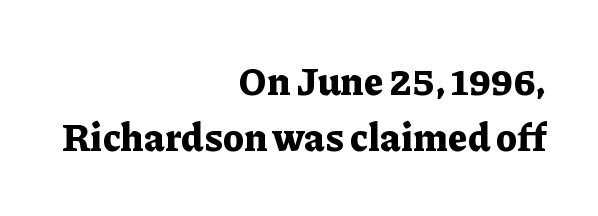
{"serif": "yes", "italic": "no", "bold": "yes", "weight": "bold", "width": "normal", "stroke_contrast": "low", "x_height": "medium", "monospaced": "no", "underline": "no", "align": "right", "line_spacing": "normal", "line_spacing_ratio": 1.48, "letter_spacing": "normal", "letter_spacing_em": 0.0, "glyph_px": 38}
